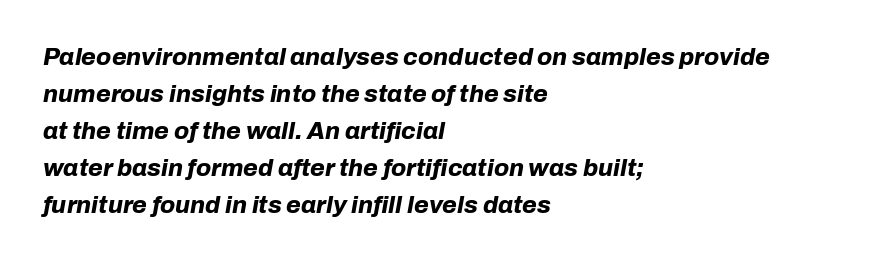
{"italic": "yes", "lean": "right", "slant_degrees": 10, "bold": "yes", "underline": "no", "align": "left", "line_spacing": "normal", "line_spacing_ratio": 1.54, "letter_spacing": "normal", "letter_spacing_em": 0.0, "glyph_px": 24}
